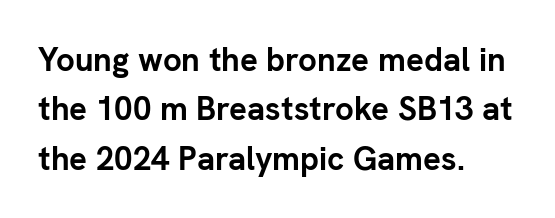
Q: Is the text bold? A: Yes.
Q: Is the text italic (slanted)? A: No, it is upright.
Q: Is the typeface a serif or a sans-serif typeface? A: Sans-serif.
Q: Is the text underlined? A: No.
Q: How is the paragraph aligned? A: Left-aligned.
Q: Is the spacing between letters normal or unusually wide? A: Normal.
Q: Is the spacing between lines tight, normal or loose? A: Normal.
Q: Width (condensed, normal, or wide)? A: Normal.
Q: Stroke contrast? A: Low.
Q: x-height? A: Medium.
Q: Monospaced? A: No.
